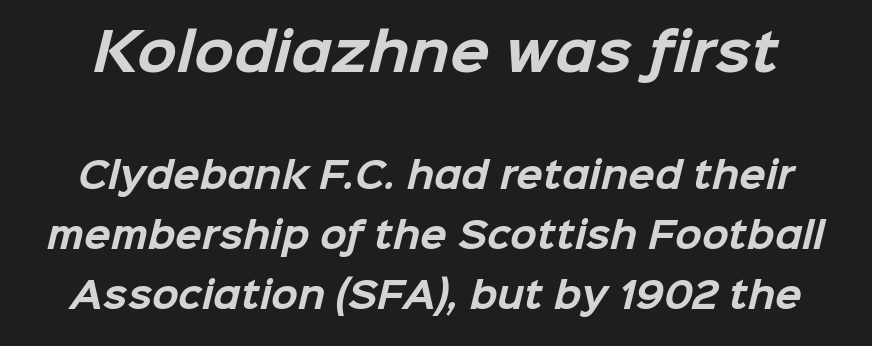
{"serif": "no", "bold": "yes", "weight": "bold", "width": "normal", "stroke_contrast": "low", "x_height": "medium", "monospaced": "no", "underline": "no", "line_spacing_ratio": 1.72, "letter_spacing": "normal", "letter_spacing_em": 0.0, "larger_block": "first", "size_ratio": 1.49, "glyph_px": 52}
